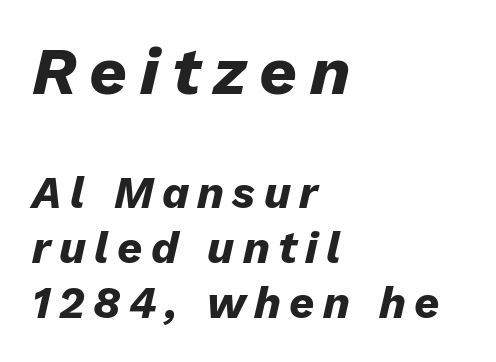
{"italic": "yes", "lean": "right", "slant_degrees": 13, "bold": "yes", "weight": "heavy", "width": "normal", "stroke_contrast": "low", "x_height": "medium", "monospaced": "no", "underline": "no", "align": "left", "line_spacing": "normal", "line_spacing_ratio": 1.25, "larger_block": "first", "size_ratio": 1.5, "glyph_px": 66}
